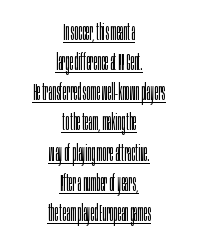
Q: Is the text bold? A: No.
Q: Is the text italic (slanted)? A: No, it is upright.
Q: Is the text underlined? A: Yes.
Q: How is the paragraph aligned? A: Centered.
Q: Is the spacing between letters normal or unusually wide? A: Normal.
Q: Is the spacing between lines tight, normal or loose? A: Normal.
